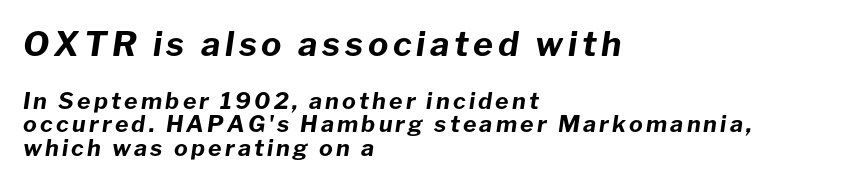
{"italic": "yes", "lean": "right", "slant_degrees": 8, "bold": "yes", "weight": "bold", "width": "normal", "stroke_contrast": "low", "x_height": "medium", "monospaced": "no", "underline": "no", "align": "left", "line_spacing": "tight", "line_spacing_ratio": 1.04, "larger_block": "first", "size_ratio": 1.48, "glyph_px": 34}
